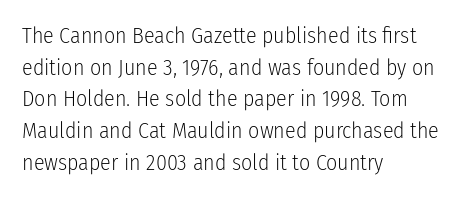
{"italic": "no", "bold": "no", "underline": "no", "align": "left", "line_spacing": "normal", "line_spacing_ratio": 1.44, "letter_spacing": "normal", "letter_spacing_em": 0.0, "glyph_px": 22}
